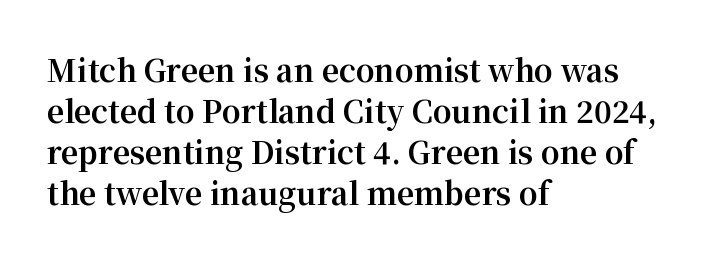
Q: Is the text bold? A: Yes.
Q: Is the text italic (slanted)? A: No, it is upright.
Q: Is the typeface a serif or a sans-serif typeface? A: Serif.
Q: Is the text underlined? A: No.
Q: How is the paragraph aligned? A: Left-aligned.
Q: Is the spacing between letters normal or unusually wide? A: Normal.
Q: Is the spacing between lines tight, normal or loose? A: Normal.
Q: Width (condensed, normal, or wide)? A: Normal.
Q: Stroke contrast? A: Medium.
Q: x-height? A: Medium.
Q: Monospaced? A: No.
